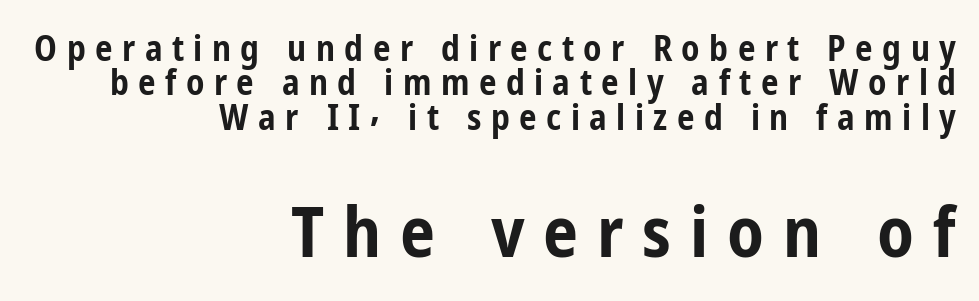
{"serif": "no", "italic": "no", "bold": "yes", "weight": "bold", "width": "condensed", "stroke_contrast": "low", "x_height": "medium", "monospaced": "no", "underline": "no", "align": "right", "line_spacing": "tight", "line_spacing_ratio": 0.98, "letter_spacing": "wide", "letter_spacing_em": 0.27, "larger_block": "second", "size_ratio": 2.0, "glyph_px": 70}
